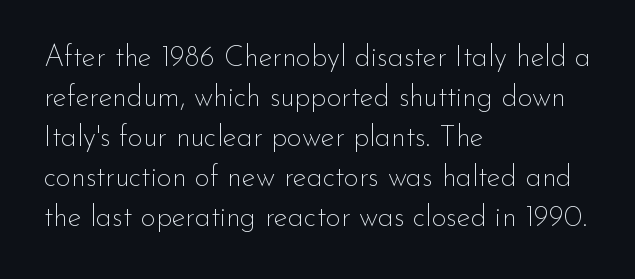
The image shows 29 px thin sans-serif type, upright; set left-aligned, normal line spacing (1.38x), normal letter spacing, not underlined; low stroke contrast and a small x-height.
